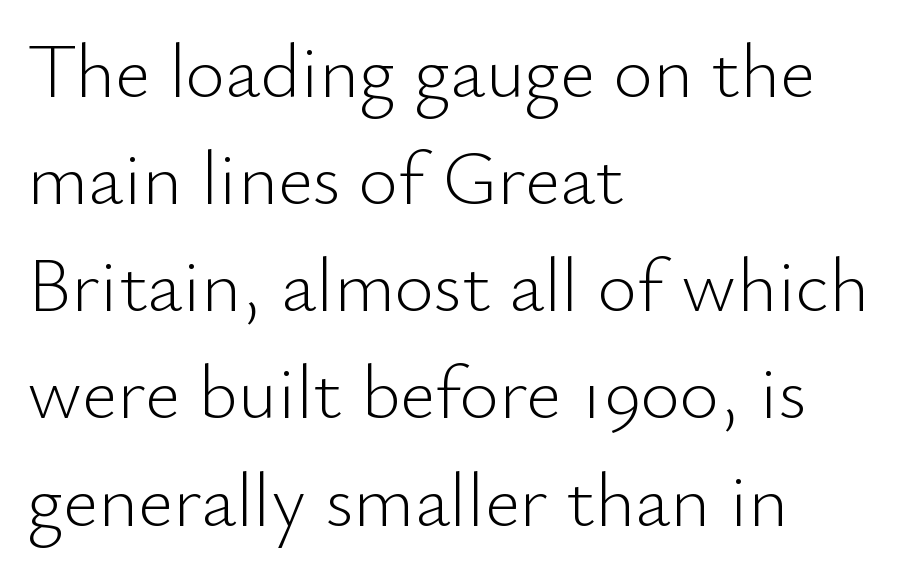
Q: Is the text bold? A: No.
Q: Is the text italic (slanted)? A: No, it is upright.
Q: Is the typeface a serif or a sans-serif typeface? A: Sans-serif.
Q: Is the text underlined? A: No.
Q: How is the paragraph aligned? A: Left-aligned.
Q: Is the spacing between letters normal or unusually wide? A: Normal.
Q: Is the spacing between lines tight, normal or loose? A: Normal.
Q: Width (condensed, normal, or wide)? A: Normal.
Q: Stroke contrast? A: Low.
Q: x-height? A: Small.
Q: Monospaced? A: No.
